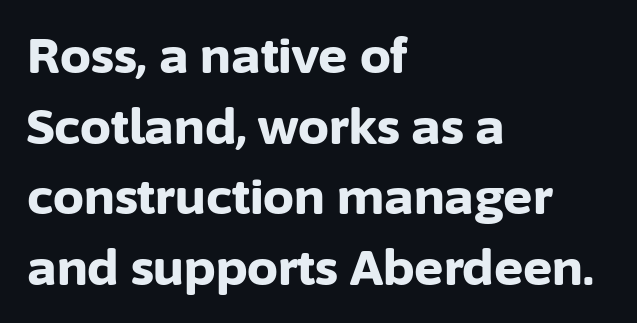
Set as a true bold cut, around the 700 mark. Serifs: no, the terminals of the letterforms are clean. Just letters on the line, the space beneath them empty. Quick note: interline space is typical. A student would call this left alignment; a typographer would say flush left, rag right. This sample uses plain, unmodified letter spacing.
